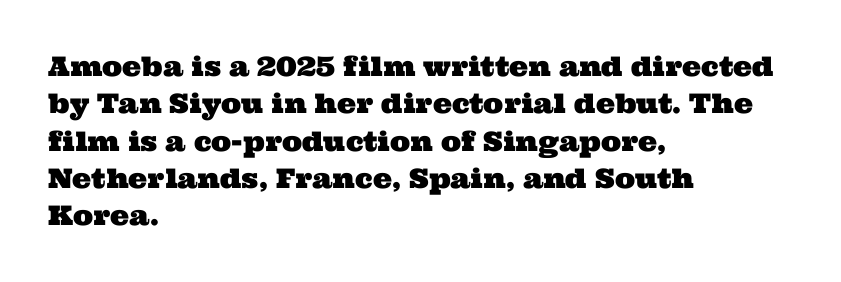
{"underline": "no", "align": "left", "line_spacing": "normal", "line_spacing_ratio": 1.38, "letter_spacing": "normal", "letter_spacing_em": 0.0, "glyph_px": 27}
